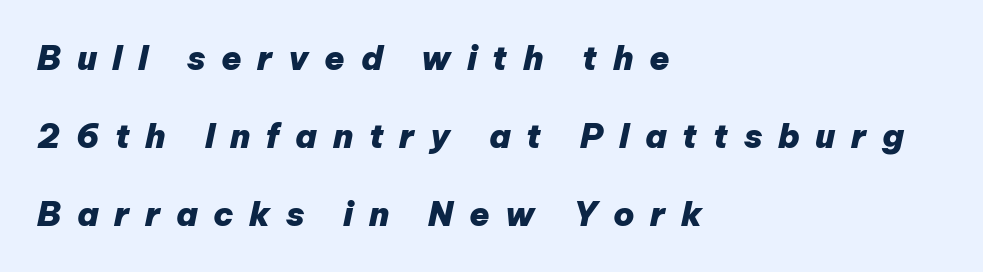
Q: Is the text bold? A: Yes.
Q: Is the text italic (slanted)? A: Yes, it leans right by about 12 degrees.
Q: Is the text underlined? A: No.
Q: How is the paragraph aligned? A: Left-aligned.
Q: Is the spacing between letters normal or unusually wide? A: Unusually wide.
Q: Is the spacing between lines tight, normal or loose? A: Loose.
Q: Width (condensed, normal, or wide)? A: Normal.
Q: Stroke contrast? A: Low.
Q: x-height? A: Medium.
Q: Monospaced? A: No.
